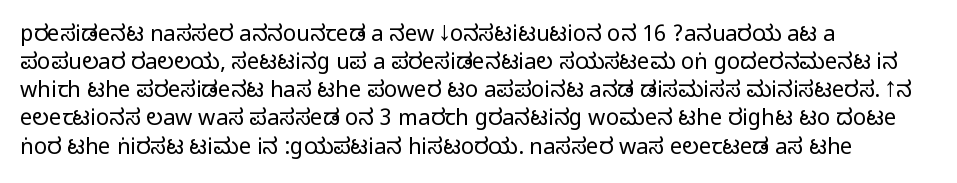
The image shows 22 px text type, upright; set left-aligned, normal line spacing (1.28x), normal letter spacing, not underlined.
